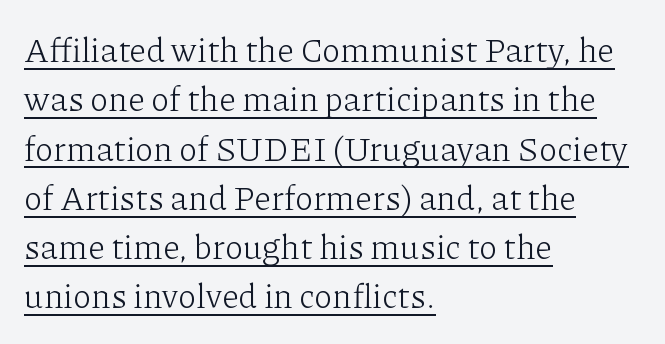
{"serif": "yes", "italic": "no", "bold": "no", "weight": "light", "width": "normal", "stroke_contrast": "low", "x_height": "medium", "monospaced": "no", "underline": "yes", "align": "left", "line_spacing": "normal", "line_spacing_ratio": 1.45, "letter_spacing": "normal", "letter_spacing_em": 0.0, "glyph_px": 34}
